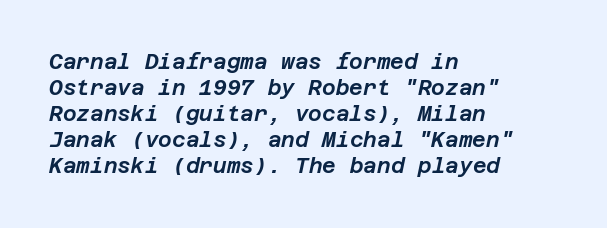
Anything drawn beneath the words? Only blank space. Caption: multi-line text, flush left, ragged right. Italic: yes, the glyphs are oblique. The rendering keeps characters at their native spacing.
